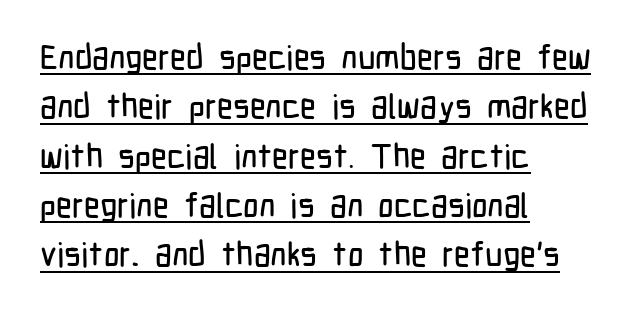
Q: Is the text italic (slanted)? A: No, it is upright.
Q: Is the typeface a serif or a sans-serif typeface? A: Sans-serif.
Q: Is the text underlined? A: Yes.
Q: How is the paragraph aligned? A: Left-aligned.
Q: Is the spacing between letters normal or unusually wide? A: Normal.
Q: Is the spacing between lines tight, normal or loose? A: Normal.
Q: Width (condensed, normal, or wide)? A: Condensed.
Q: Stroke contrast? A: Low.
Q: x-height? A: Medium.
Q: Monospaced? A: No.
